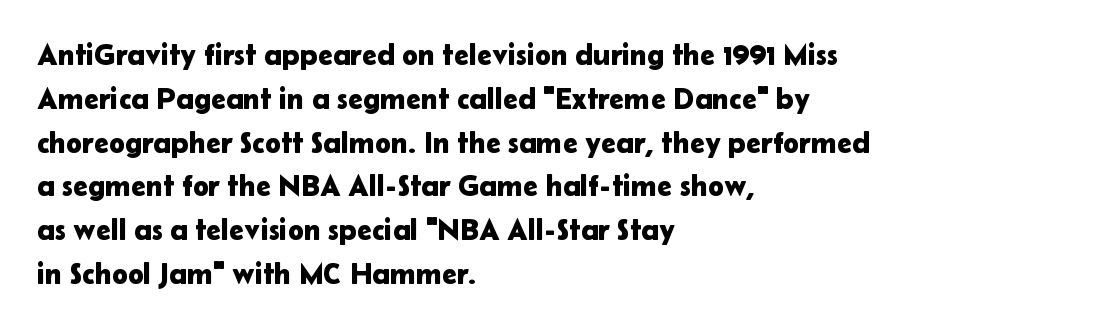
The letterforms sit shoulder to shoulder at normal distance. Is there any slant? The stems are plumb. Each row of text sits above clean, open space. Does the copy run flush right? No — it runs flush left. Regarding leading, the lines here are spaced in the standard way.
